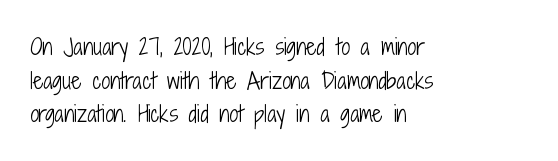
The image shows 22 px text type, upright; set left-aligned, normal line spacing (1.53x), normal letter spacing, not underlined.
